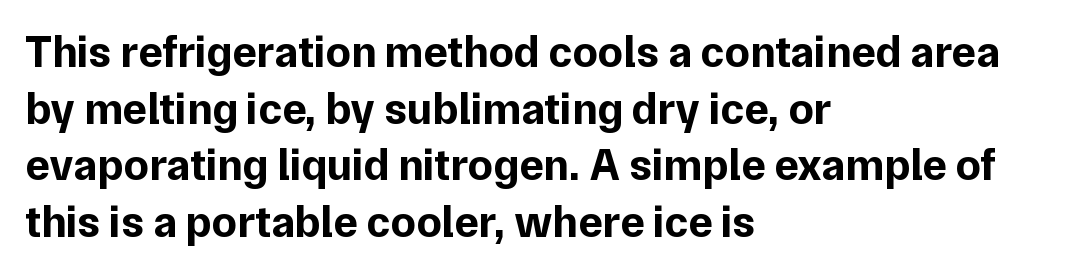
The image shows 45 px bold sans-serif type, upright; set left-aligned, normal line spacing (1.26x), normal letter spacing, not underlined; low stroke contrast and a medium x-height.
